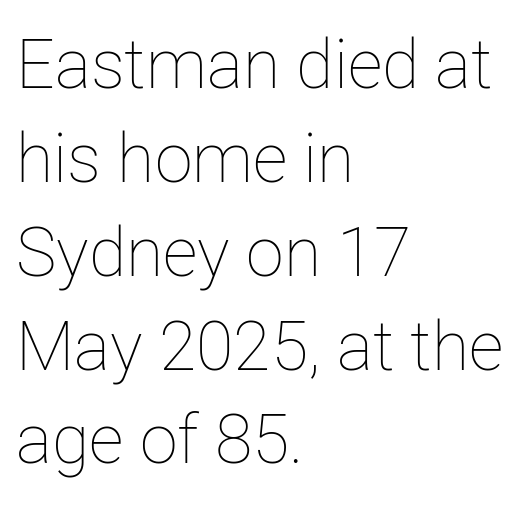
The image shows 68 px thin type, upright; set left-aligned, normal line spacing (1.38x), normal letter spacing, not underlined; low stroke contrast and a medium x-height.
